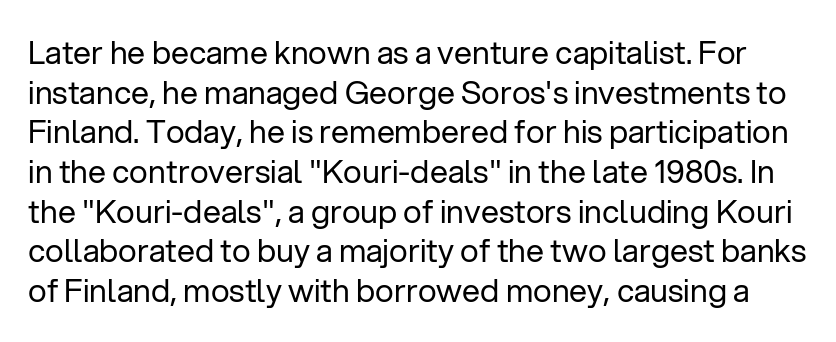
Q: Is the text bold? A: No.
Q: Is the text italic (slanted)? A: No, it is upright.
Q: Is the typeface a serif or a sans-serif typeface? A: Sans-serif.
Q: Is the text underlined? A: No.
Q: Is the spacing between letters normal or unusually wide? A: Normal.
Q: Width (condensed, normal, or wide)? A: Normal.
Q: Stroke contrast? A: Low.
Q: x-height? A: Medium.
Q: Monospaced? A: No.
